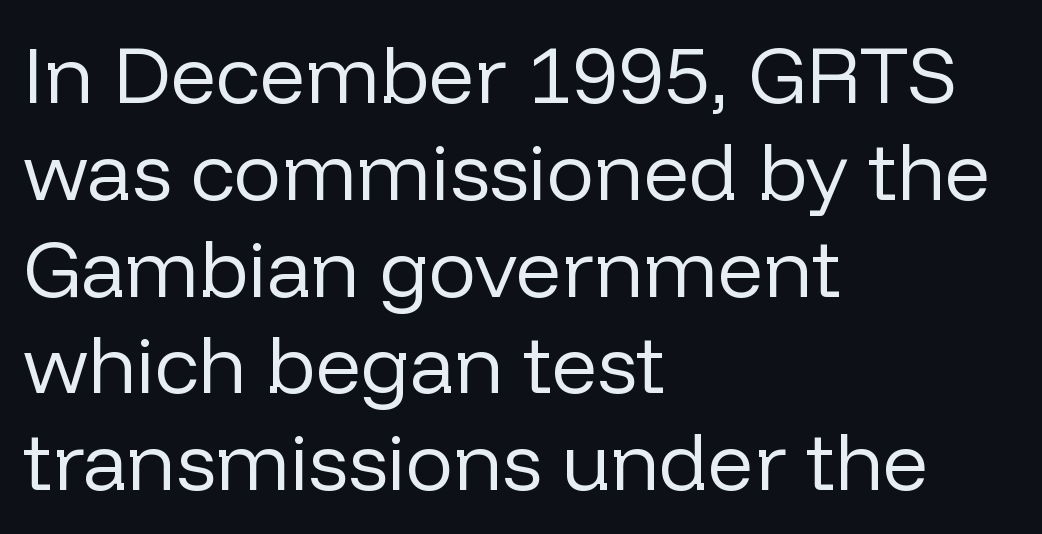
The face used here is proportionally spaced, like ordinary book or web type. Notice how the passage keeps a crisp vertical edge on the left only. The strip under each line holds only bare page. The weight tops out at a normal text grade. Stroke terminals: plain, sans-serif. This is roman type, the default non-slanted kind.
